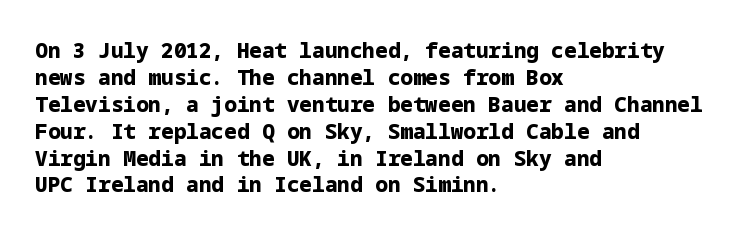
The image shows 21 px bold type, upright; set left-aligned, normal line spacing (1.28x), normal letter spacing, not underlined.
